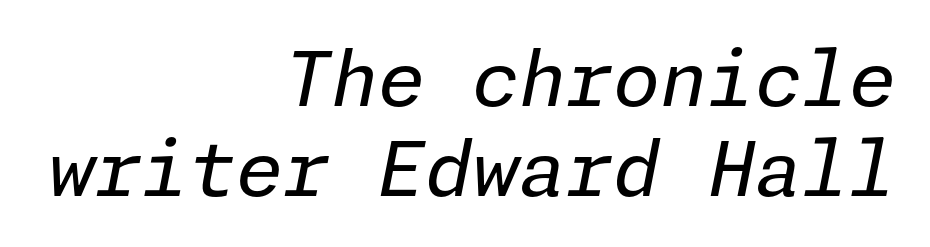
The passage shown is not underscored anywhere. The rag falls on the left side of this text block. Bold? No — there's no thickening of the strokes. The letters are slanted; this is an italic face.
